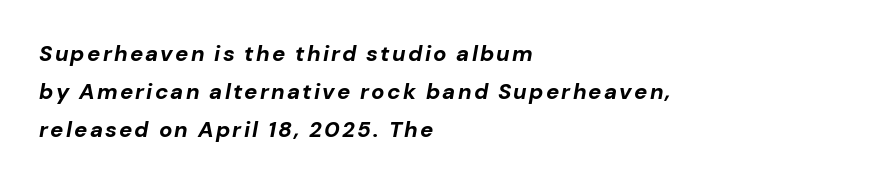
The image shows 22 px bold type, italic (leaning right); set left-aligned, line spacing 1.72x, not underlined.
